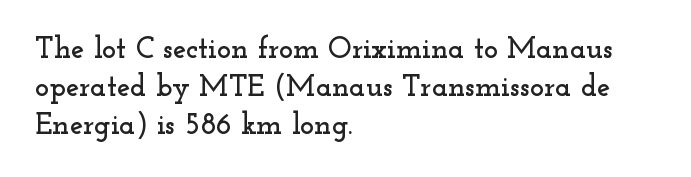
Q: Is the text italic (slanted)? A: No, it is upright.
Q: Is the typeface a serif or a sans-serif typeface? A: Serif.
Q: Is the text underlined? A: No.
Q: How is the paragraph aligned? A: Left-aligned.
Q: Is the spacing between letters normal or unusually wide? A: Normal.
Q: Is the spacing between lines tight, normal or loose? A: Normal.
Q: Width (condensed, normal, or wide)? A: Wide.
Q: Stroke contrast? A: Low.
Q: x-height? A: Small.
Q: Monospaced? A: No.
